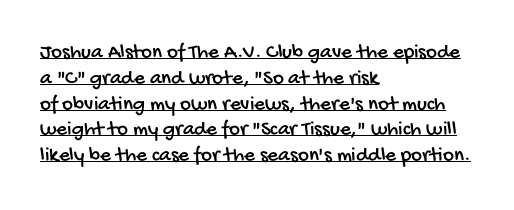
The image shows 21 px text type; set left-aligned, line spacing 1.23x, normal letter spacing, underlined.
